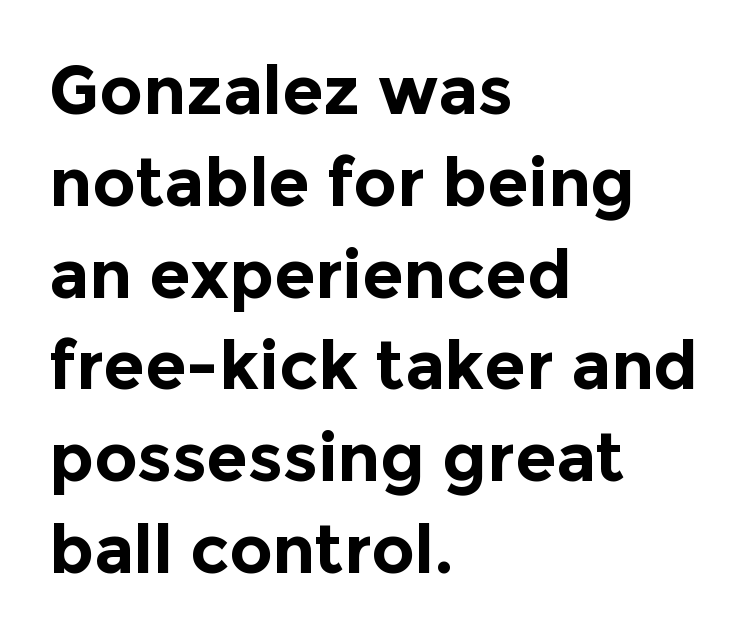
The image shows 67 px bold sans-serif type, upright; set left-aligned, normal line spacing (1.37x), normal letter spacing, not underlined; a medium x-height.
